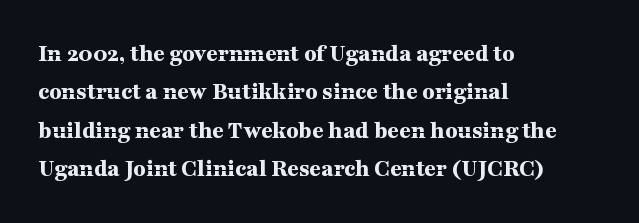
Q: Is the text bold? A: Yes.
Q: Is the text italic (slanted)? A: No, it is upright.
Q: Is the text underlined? A: No.
Q: How is the paragraph aligned? A: Left-aligned.
Q: Is the spacing between letters normal or unusually wide? A: Normal.
Q: Is the spacing between lines tight, normal or loose? A: Normal.
